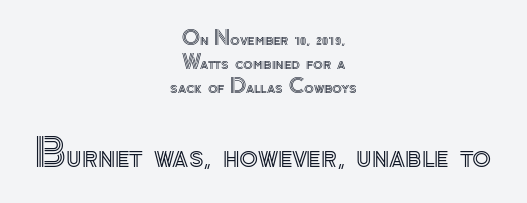
{"italic": "no", "width": "normal", "x_height": "small", "monospaced": "no", "underline": "no", "align": "center", "line_spacing_ratio": 1.19, "letter_spacing": "normal", "letter_spacing_em": 0.0, "larger_block": "second", "size_ratio": 1.95, "glyph_px": 39}
